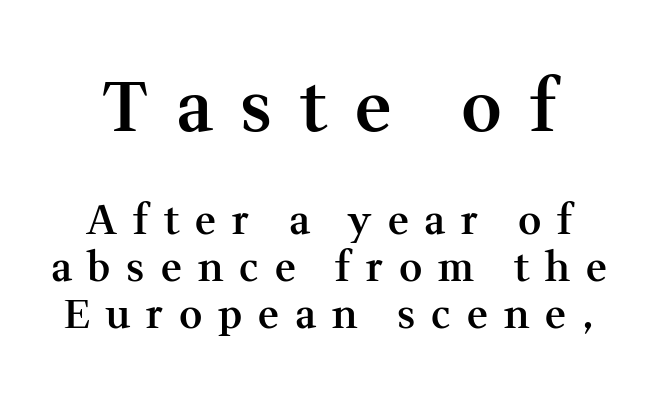
The face used here is proportionally spaced, like ordinary book or web type. Beneath every word, the page is bare. Each glyph is drawn with semibold strokes, heavier than normal yet not fully bold. The designer went with a serif here, giving each stem small feet. Look at the tracking — it's clearly loosened, letters drifting apart.
